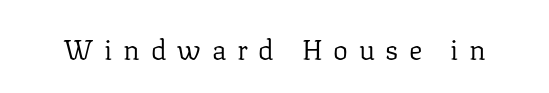
Q: Is the text bold? A: No.
Q: Is the text italic (slanted)? A: No, it is upright.
Q: Is the typeface a serif or a sans-serif typeface? A: Serif.
Q: Is the text underlined? A: No.
Q: Is the spacing between letters normal or unusually wide? A: Unusually wide.
Q: Width (condensed, normal, or wide)? A: Normal.
Q: Stroke contrast? A: Low.
Q: x-height? A: Medium.
Q: Monospaced? A: No.
